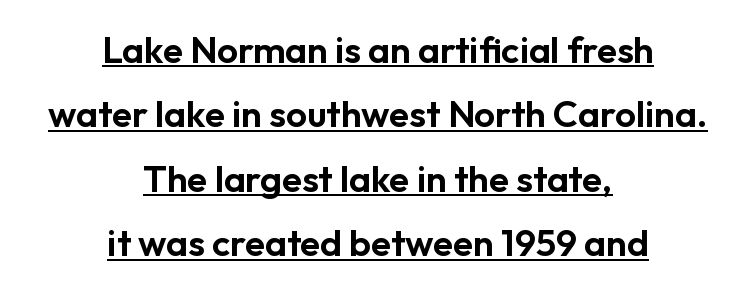
{"serif": "no", "italic": "no", "width": "normal", "stroke_contrast": "low", "x_height": "medium", "monospaced": "no", "underline": "yes", "align": "center", "line_spacing_ratio": 1.74, "letter_spacing": "normal", "letter_spacing_em": 0.0, "glyph_px": 37}
